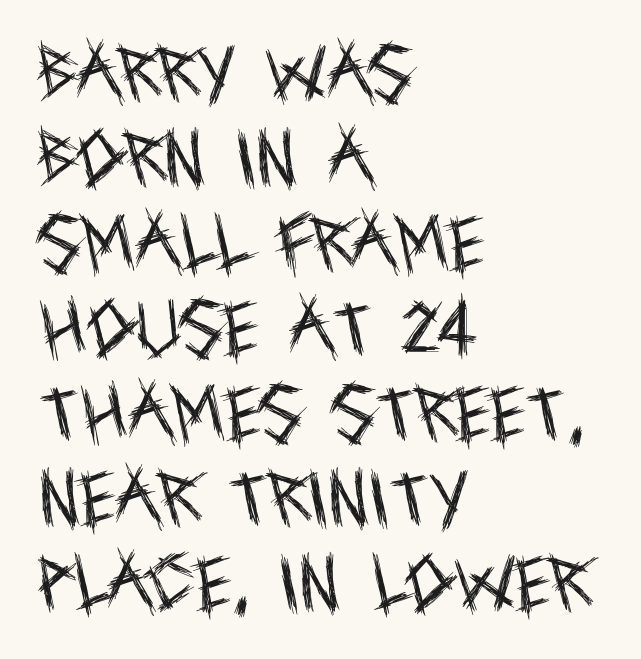
Q: Is the text bold? A: No.
Q: Is the text italic (slanted)? A: No, it is upright.
Q: Is the typeface a serif or a sans-serif typeface? A: Sans-serif.
Q: Is the text underlined? A: No.
Q: How is the paragraph aligned? A: Left-aligned.
Q: Is the spacing between letters normal or unusually wide? A: Normal.
Q: Is the spacing between lines tight, normal or loose? A: Normal.
Q: Width (condensed, normal, or wide)? A: Condensed.
Q: x-height? A: Large.
Q: Monospaced? A: No.
